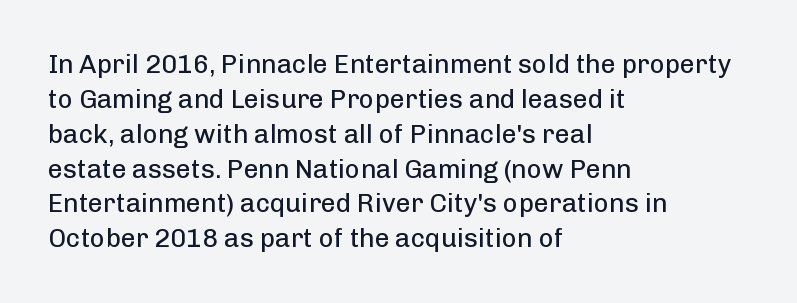
{"italic": "no", "bold": "no", "underline": "no", "align": "left", "line_spacing": "normal", "line_spacing_ratio": 1.34, "letter_spacing": "normal", "letter_spacing_em": 0.0, "glyph_px": 26}
